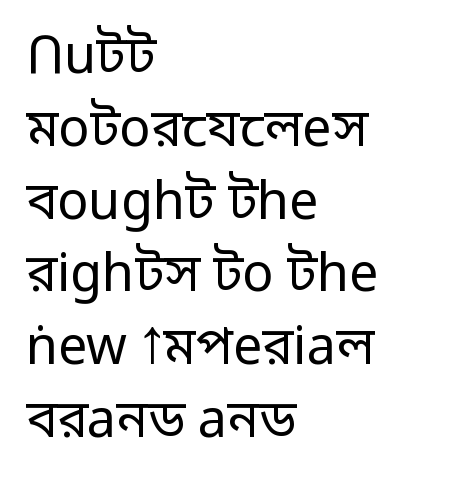
The image shows 52 px regular-weight sans-serif type, upright; set left-aligned, normal line spacing (1.4x), normal letter spacing, not underlined; low stroke contrast and a medium x-height.
